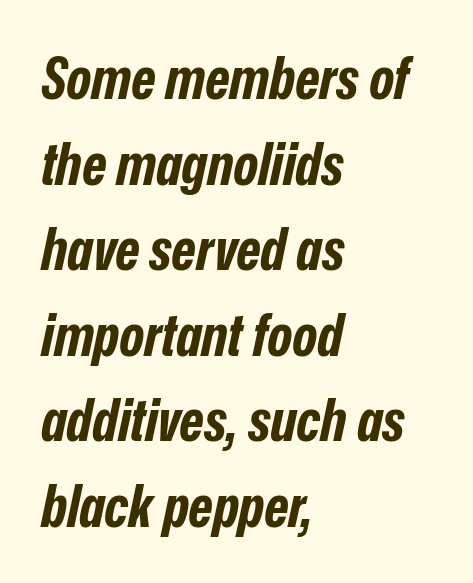
Does the copy run flush right? No — it runs flush left. The space directly below the letters is spotless. An italicized treatment has been applied to the whole sample. Typesetter's note: full bold, strokes at maximum text heaviness.
